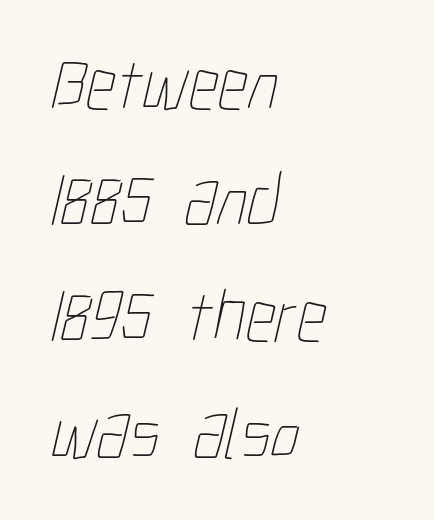
Q: Is the text bold? A: No.
Q: Is the text underlined? A: No.
Q: How is the paragraph aligned? A: Left-aligned.
Q: Is the spacing between letters normal or unusually wide? A: Normal.
Q: Is the spacing between lines tight, normal or loose? A: Normal.
Q: Width (condensed, normal, or wide)? A: Condensed.
Q: Stroke contrast? A: Low.
Q: x-height? A: Medium.
Q: Monospaced? A: No.
